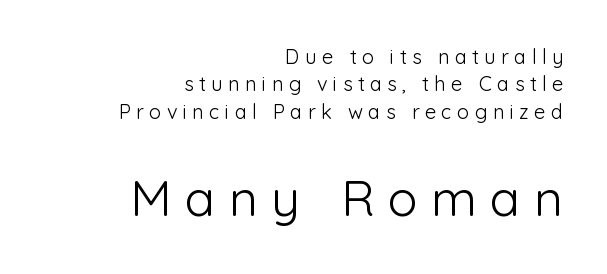
Posture: upright roman. Typeset ragged left — the right edge is the straight one. No word sits above an underline. The face used here is proportionally spaced, like ordinary book or web type.
